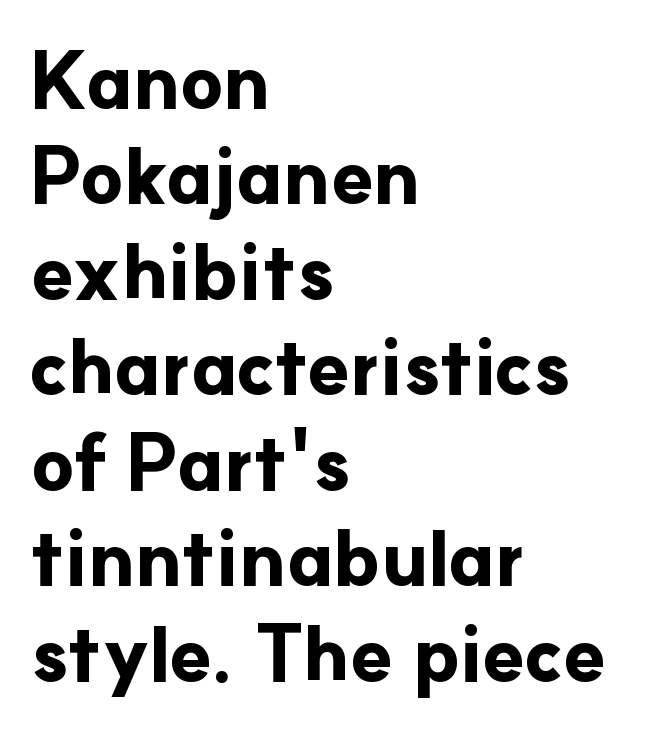
The image shows 77 px bold sans-serif type, upright; set left-aligned, line spacing 1.24x, normal letter spacing, not underlined; low stroke contrast and a small x-height.
